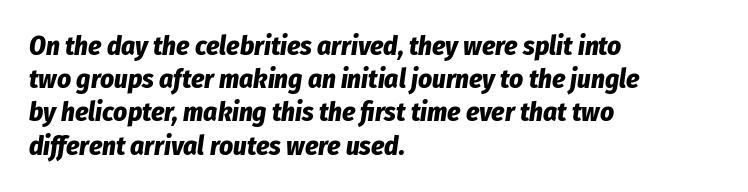
Q: Is the text bold? A: Yes.
Q: Is the text italic (slanted)? A: Yes, it leans right by about 8 degrees.
Q: Is the text underlined? A: No.
Q: How is the paragraph aligned? A: Left-aligned.
Q: Is the spacing between letters normal or unusually wide? A: Normal.
